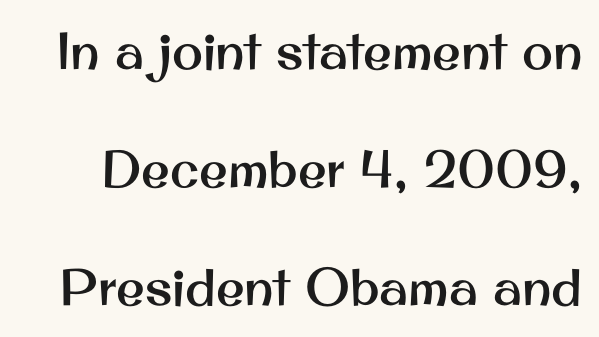
{"serif": "no", "italic": "no", "width": "normal", "stroke_contrast": "medium", "x_height": "small", "monospaced": "no", "underline": "no", "line_spacing": "loose", "line_spacing_ratio": 2.27, "letter_spacing": "normal", "letter_spacing_em": 0.0, "glyph_px": 52}
